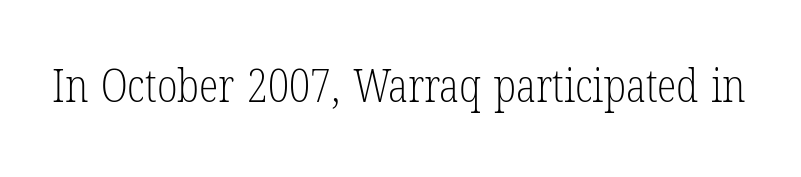
The letters stand straight up with perfectly vertical stems. The letters advance in unequal steps, a hallmark of proportional type. Caption: standard tracking, unaltered. This is serif lettering, the kind often seen in printed books.
